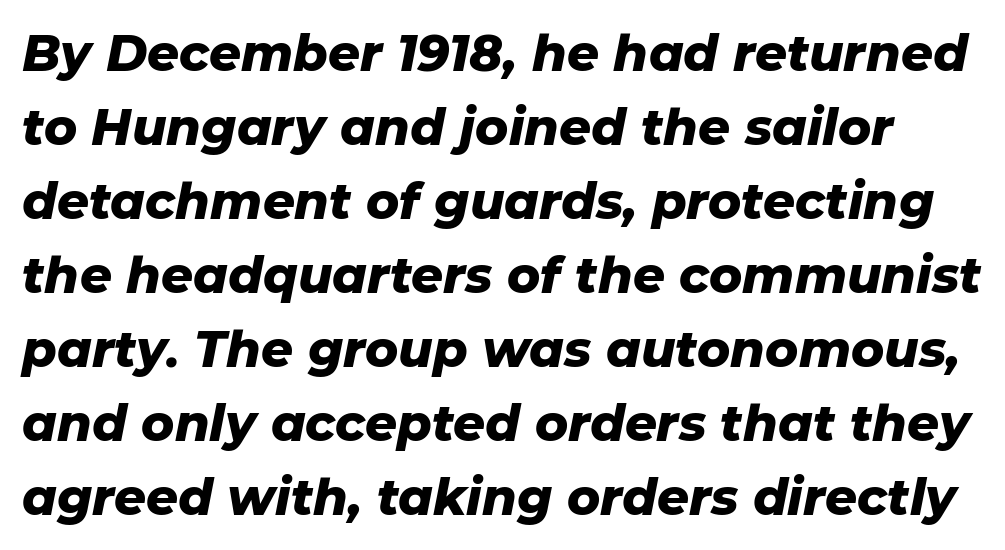
{"italic": "yes", "lean": "right", "slant_degrees": 11, "bold": "yes", "weight": "heavy", "width": "normal", "stroke_contrast": "low", "x_height": "medium", "monospaced": "no", "underline": "no", "line_spacing": "normal", "line_spacing_ratio": 1.48, "letter_spacing": "normal", "letter_spacing_em": 0.0, "glyph_px": 50}
